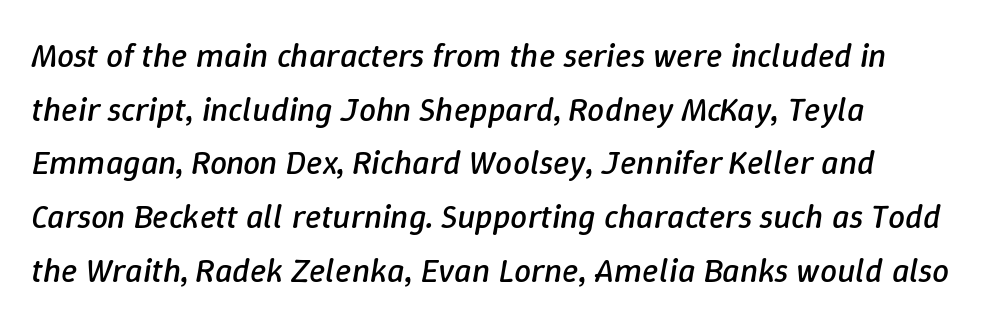
Slant detected: the letters are inclined. Here the glyphs are tracked normally, forming tight word shapes. A student would call this left alignment; a typographer would say flush left, rag right. No extra ink here — the face is not bold. This rendering features lettering with no underline.
